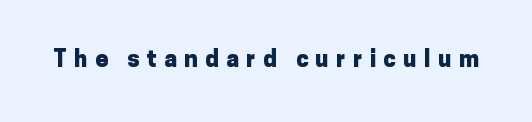
The image shows 23 px bold type, upright; set unusually wide letter spacing (+0.32 em), not underlined.
